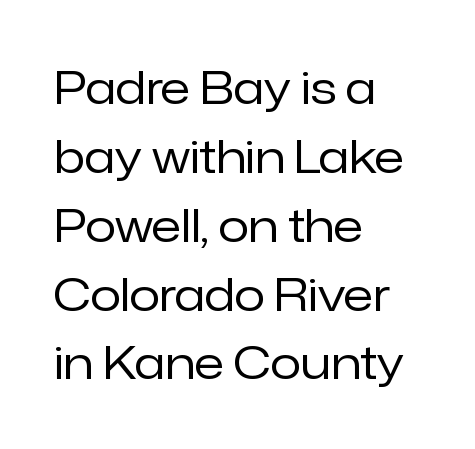
Type without underlining. These lines are rendered in a variable-pitch font. Reading down the column, the eye jumps a familiar distance to each next line. Caption: multi-line text, flush left, ragged right.
